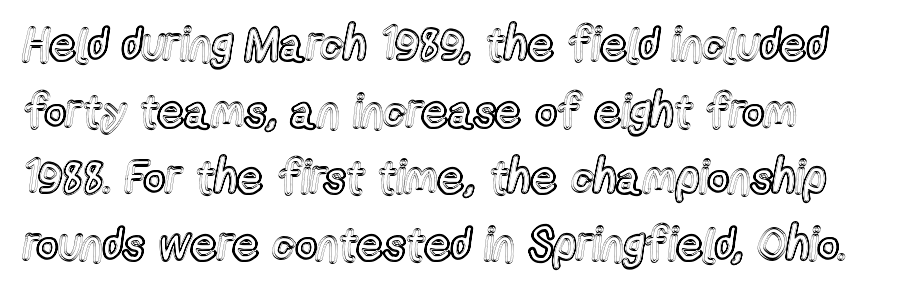
Tracking here is standard; glyphs follow each other at the usual distance. This sample has the flowing, uneven cadence of proportional lettering. Left-aligned paragraph, ragged on the right.
